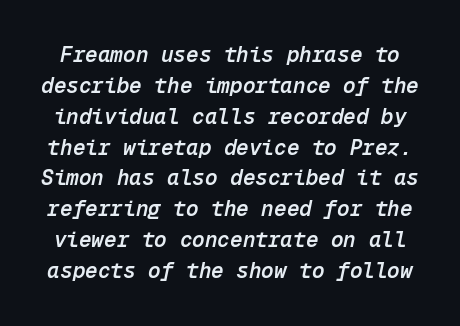
{"italic": "yes", "lean": "right", "slant_degrees": 12, "bold": "semi", "underline": "no", "line_spacing": "normal", "line_spacing_ratio": 1.47, "letter_spacing": "normal", "letter_spacing_em": 0.0, "glyph_px": 21}
